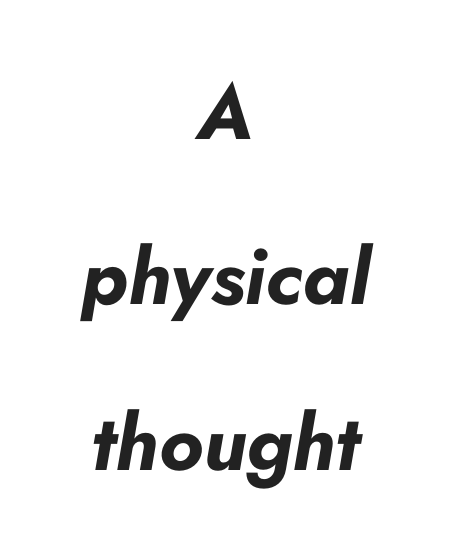
The lines are quadded center. The face used here has a pronounced slope to its letters. Has an underline been added? It has not. How would I describe the line gaps? Wide and relaxed. Heft: maximum for text — a bold.
